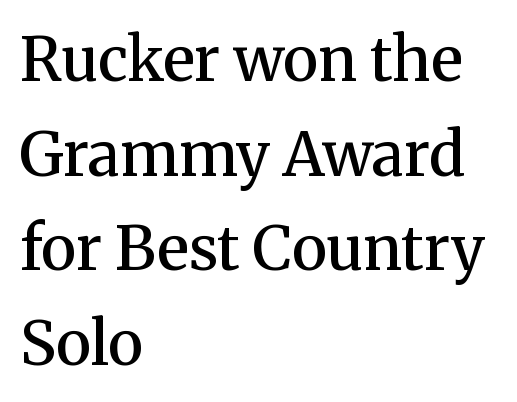
Q: Is the text bold? A: Semi-bold.
Q: Is the text italic (slanted)? A: No, it is upright.
Q: Is the typeface a serif or a sans-serif typeface? A: Serif.
Q: Is the text underlined? A: No.
Q: How is the paragraph aligned? A: Left-aligned.
Q: Is the spacing between letters normal or unusually wide? A: Normal.
Q: Is the spacing between lines tight, normal or loose? A: Normal.
Q: Width (condensed, normal, or wide)? A: Normal.
Q: Stroke contrast? A: Medium.
Q: x-height? A: Medium.
Q: Monospaced? A: No.
